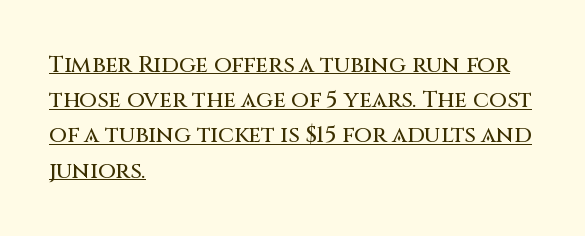
Q: Is the text italic (slanted)? A: No, it is upright.
Q: Is the text underlined? A: Yes.
Q: How is the paragraph aligned? A: Left-aligned.
Q: Is the spacing between letters normal or unusually wide? A: Normal.
Q: Is the spacing between lines tight, normal or loose? A: Normal.
